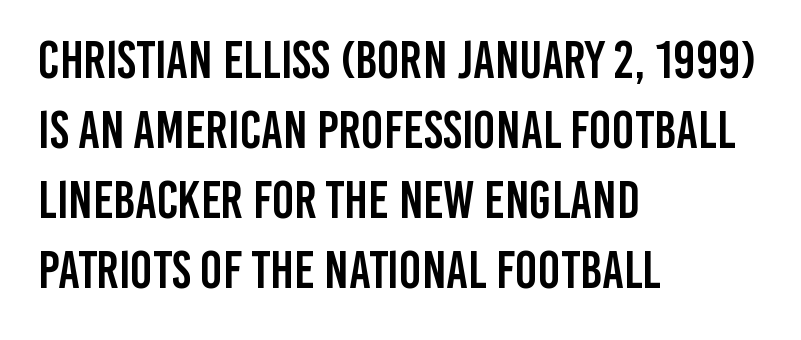
Q: Is the text italic (slanted)? A: No, it is upright.
Q: Is the typeface a serif or a sans-serif typeface? A: Sans-serif.
Q: Is the text underlined? A: No.
Q: How is the paragraph aligned? A: Left-aligned.
Q: Is the spacing between letters normal or unusually wide? A: Normal.
Q: Is the spacing between lines tight, normal or loose? A: Normal.
Q: Width (condensed, normal, or wide)? A: Condensed.
Q: Stroke contrast? A: Low.
Q: x-height? A: Large.
Q: Monospaced? A: No.
